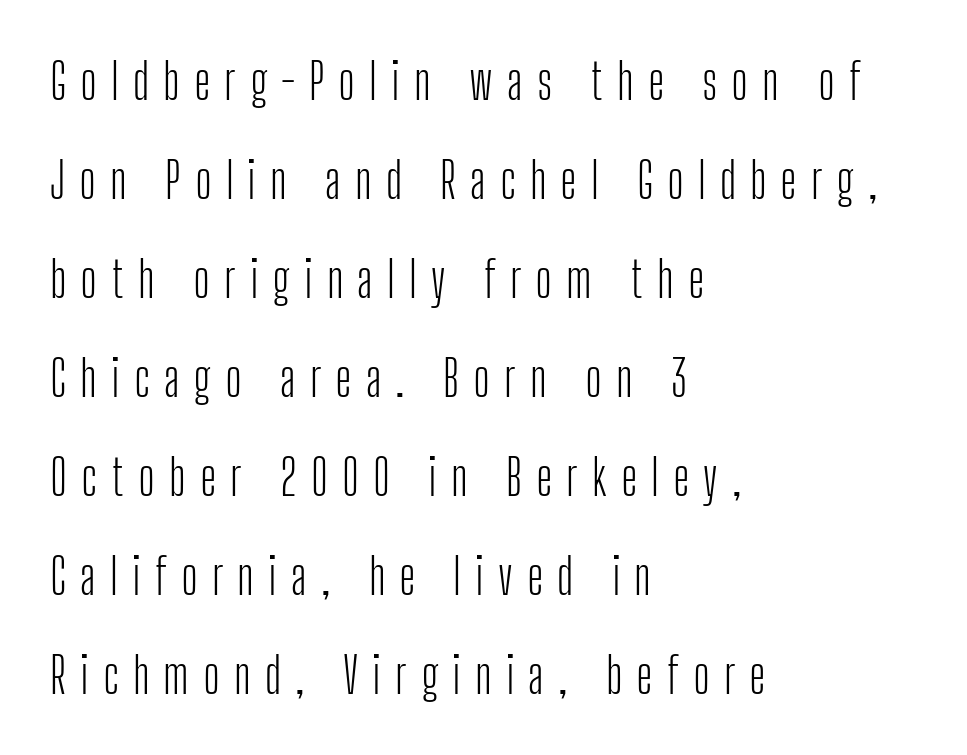
The image shows 50 px light, condensed sans-serif type, upright; set left-aligned, loose line spacing (1.98x), unusually wide letter spacing (+0.28 em), not underlined; low stroke contrast and a medium x-height.
